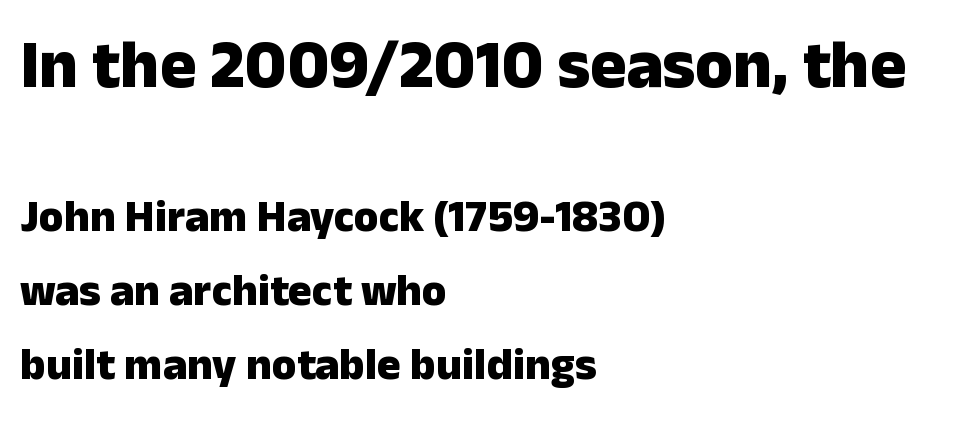
Q: Is the text bold? A: Yes.
Q: Is the text italic (slanted)? A: No, it is upright.
Q: Is the typeface a serif or a sans-serif typeface? A: Sans-serif.
Q: Is the text underlined? A: No.
Q: How is the paragraph aligned? A: Left-aligned.
Q: Is the spacing between letters normal or unusually wide? A: Normal.
Q: Is the spacing between lines tight, normal or loose? A: Normal.
Q: Which block of text is set in a larger size, the first (top) or the second (bottom)? A: The first (top) one.
Q: Width (condensed, normal, or wide)? A: Normal.
Q: Stroke contrast? A: Low.
Q: x-height? A: Medium.
Q: Monospaced? A: No.
